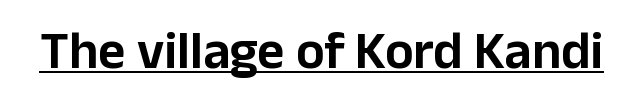
Q: Is the text italic (slanted)? A: No, it is upright.
Q: Is the typeface a serif or a sans-serif typeface? A: Sans-serif.
Q: Is the text underlined? A: Yes.
Q: Is the spacing between letters normal or unusually wide? A: Normal.
Q: Width (condensed, normal, or wide)? A: Normal.
Q: Stroke contrast? A: Low.
Q: x-height? A: Medium.
Q: Monospaced? A: No.
